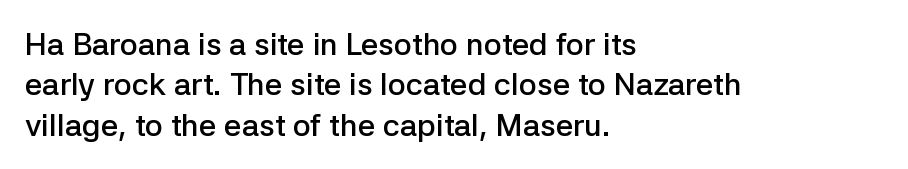
Regarding leading, the lines here are spaced in the standard way. The zone under the glyphs is completely vacant. This sample uses plain, unmodified letter spacing. The passage shown is typeset with a sans-serif family. Notice how the passage keeps a crisp vertical edge on the left only.
